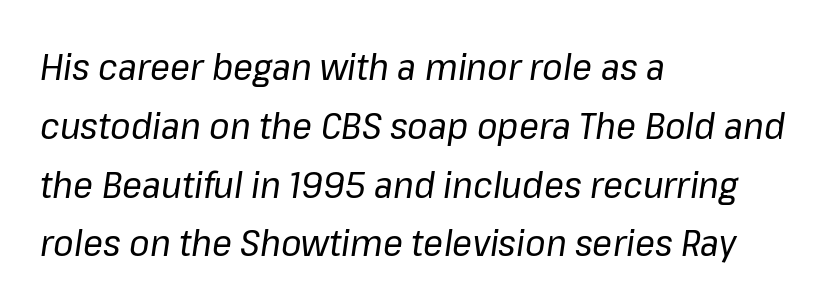
{"italic": "yes", "lean": "right", "slant_degrees": 8, "bold": "no", "weight": "regular", "width": "normal", "stroke_contrast": "low", "x_height": "medium", "monospaced": "no", "underline": "no", "align": "left", "line_spacing": "normal", "line_spacing_ratio": 1.59, "letter_spacing": "normal", "letter_spacing_em": 0.0, "glyph_px": 37}
